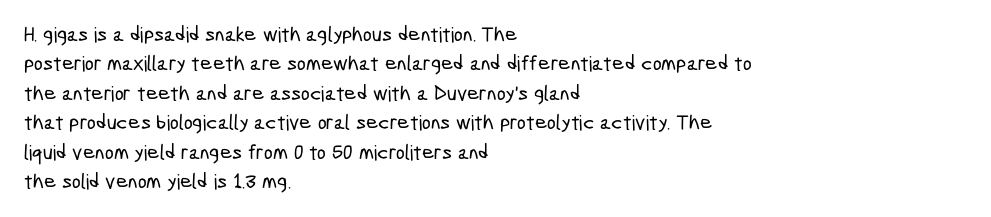
The image shows 21 px text type; set left-aligned, normal line spacing (1.4x), normal letter spacing, not underlined.
